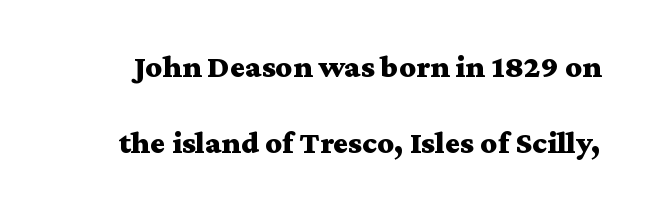
Nope, not italic — everything's standing straight. Is this a sans? No — the strokes have serifs. How heavy is the stroke? Heavy — this is a bold. Anything drawn beneath the words? Only blank space. Look at the tracking — it's just the regular setting, nothing added.
